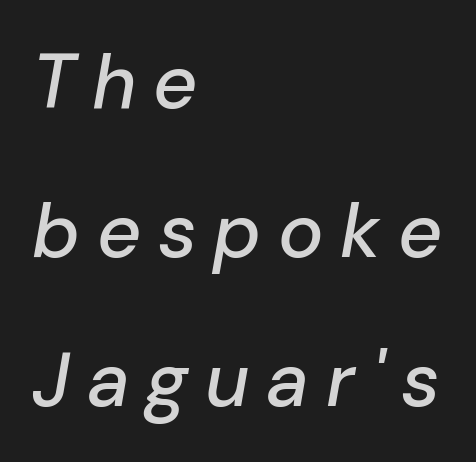
The glyphs are unaccompanied by any horizontal stroke below them. Does the lettering tilt? It does — this is italic. The passage shown has open, widely tracked lettering throughout. The rendering uses natural spacing where letterforms have individual widths.
